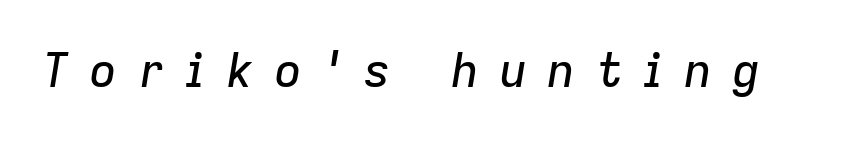
{"italic": "yes", "lean": "right", "slant_degrees": 9, "width": "normal", "stroke_contrast": "low", "x_height": "medium", "monospaced": "no", "underline": "no", "letter_spacing": "wide", "letter_spacing_em": 0.42, "glyph_px": 47}
